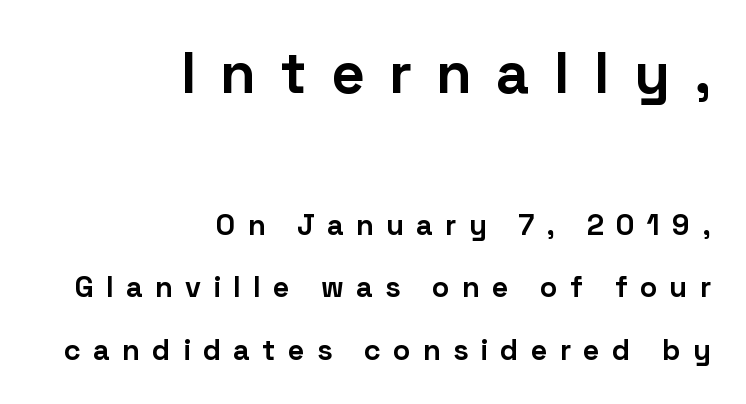
Q: Is the text bold? A: Yes.
Q: Is the text italic (slanted)? A: No, it is upright.
Q: Is the typeface a serif or a sans-serif typeface? A: Sans-serif.
Q: Is the text underlined? A: No.
Q: How is the paragraph aligned? A: Right-aligned.
Q: Is the spacing between letters normal or unusually wide? A: Unusually wide.
Q: Is the spacing between lines tight, normal or loose? A: Loose.
Q: Which block of text is set in a larger size, the first (top) or the second (bottom)? A: The first (top) one.
Q: Width (condensed, normal, or wide)? A: Normal.
Q: Stroke contrast? A: Low.
Q: x-height? A: Medium.
Q: Monospaced? A: No.
